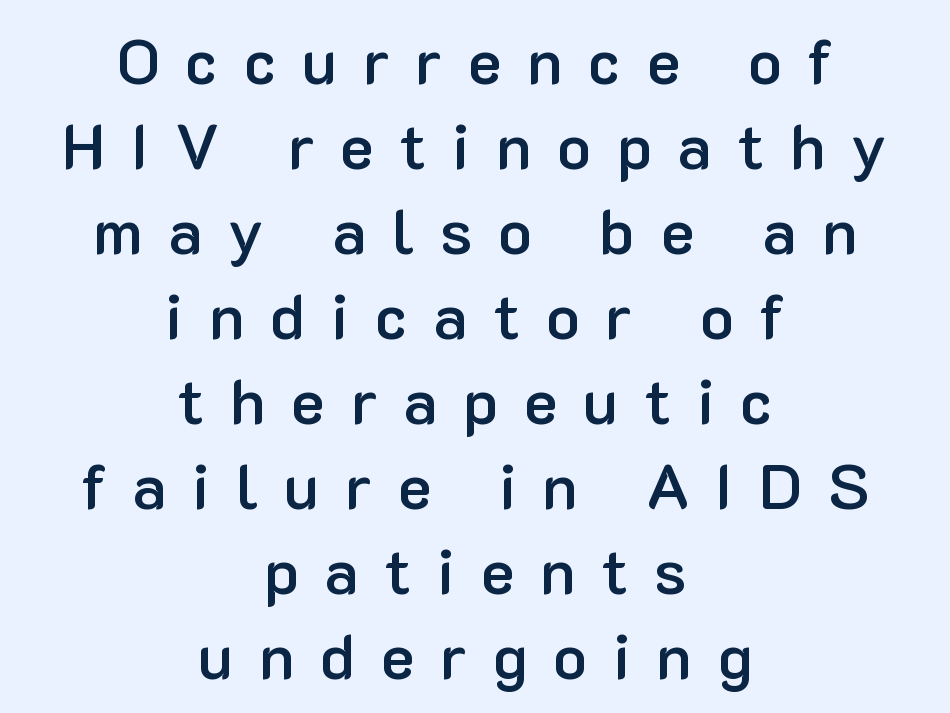
Q: Is the text bold? A: Semi-bold.
Q: Is the text italic (slanted)? A: No, it is upright.
Q: Is the typeface a serif or a sans-serif typeface? A: Sans-serif.
Q: Is the text underlined? A: No.
Q: How is the paragraph aligned? A: Centered.
Q: Is the spacing between letters normal or unusually wide? A: Unusually wide.
Q: Is the spacing between lines tight, normal or loose? A: Normal.
Q: Width (condensed, normal, or wide)? A: Normal.
Q: Stroke contrast? A: Low.
Q: x-height? A: Medium.
Q: Monospaced? A: No.
